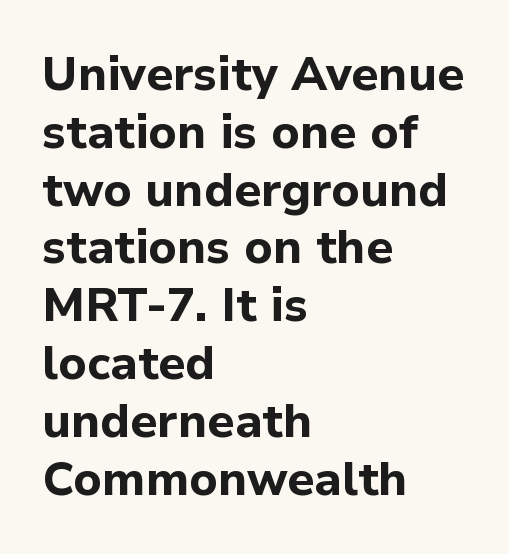
The image shows 47 px bold sans-serif type, upright; set left-aligned, line spacing 1.23x, normal letter spacing, not underlined; low stroke contrast and a medium x-height.
